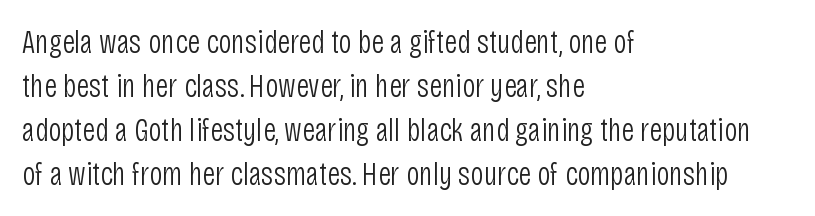
Q: Is the text bold? A: No.
Q: Is the text italic (slanted)? A: No, it is upright.
Q: Is the typeface a serif or a sans-serif typeface? A: Sans-serif.
Q: Is the text underlined? A: No.
Q: How is the paragraph aligned? A: Left-aligned.
Q: Is the spacing between letters normal or unusually wide? A: Normal.
Q: Is the spacing between lines tight, normal or loose? A: Normal.
Q: Width (condensed, normal, or wide)? A: Condensed.
Q: Stroke contrast? A: Low.
Q: x-height? A: Large.
Q: Monospaced? A: No.
